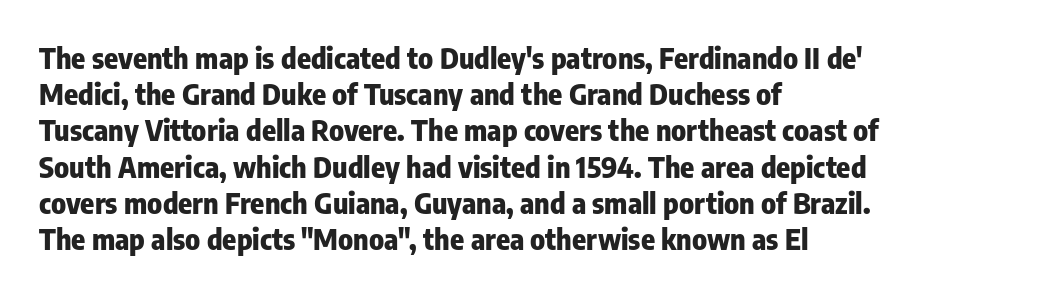
Q: Is the text bold? A: Yes.
Q: Is the text italic (slanted)? A: No, it is upright.
Q: Is the typeface a serif or a sans-serif typeface? A: Sans-serif.
Q: Is the text underlined? A: No.
Q: How is the paragraph aligned? A: Left-aligned.
Q: Is the spacing between letters normal or unusually wide? A: Normal.
Q: Is the spacing between lines tight, normal or loose? A: Normal.
Q: Width (condensed, normal, or wide)? A: Condensed.
Q: Stroke contrast? A: Low.
Q: x-height? A: Medium.
Q: Monospaced? A: No.
